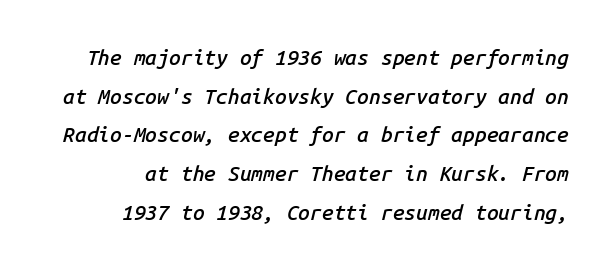
The image shows 21 px text type, italic (leaning right); set line spacing 1.84x, normal letter spacing, not underlined.
